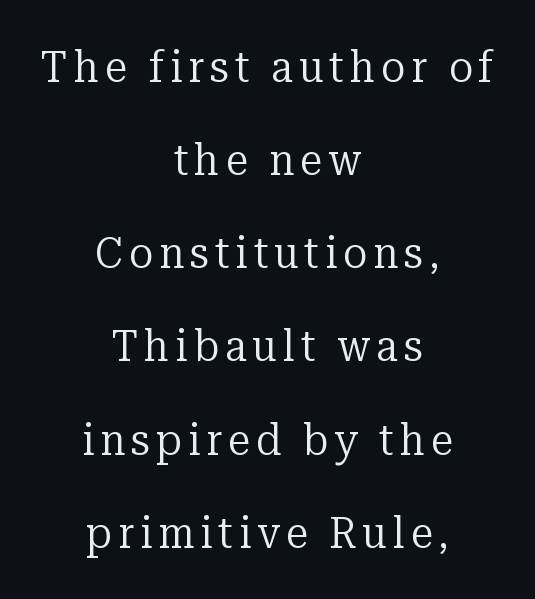
The image shows 45 px regular-weight serif type, upright; set centered, loose line spacing (2.07x), not underlined; low stroke contrast and a medium x-height.
